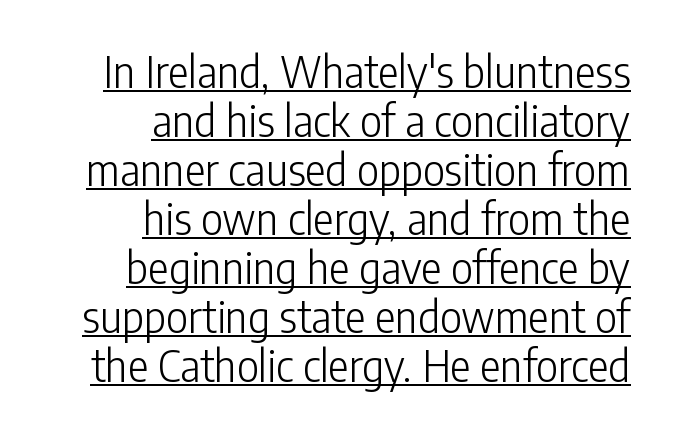
Q: Is the text bold? A: No.
Q: Is the text italic (slanted)? A: No, it is upright.
Q: Is the typeface a serif or a sans-serif typeface? A: Sans-serif.
Q: Is the text underlined? A: Yes.
Q: How is the paragraph aligned? A: Right-aligned.
Q: Is the spacing between letters normal or unusually wide? A: Normal.
Q: Is the spacing between lines tight, normal or loose? A: Tight.
Q: Width (condensed, normal, or wide)? A: Condensed.
Q: Stroke contrast? A: Low.
Q: x-height? A: Medium.
Q: Monospaced? A: No.
